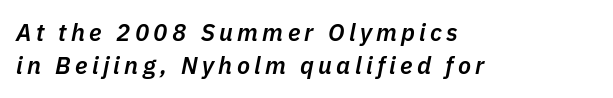
Q: Is the text bold? A: Semi-bold.
Q: Is the text italic (slanted)? A: Yes, it leans right by about 11 degrees.
Q: Is the text underlined? A: No.
Q: How is the paragraph aligned? A: Left-aligned.
Q: Is the spacing between lines tight, normal or loose? A: Normal.
